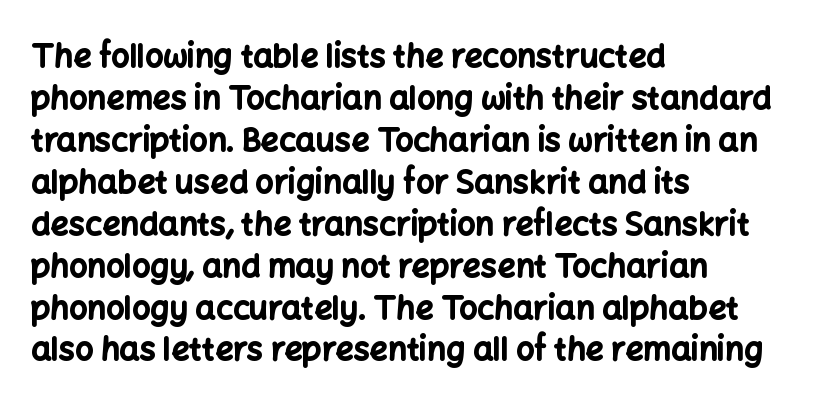
Q: Is the text bold? A: Yes.
Q: Is the text italic (slanted)? A: No, it is upright.
Q: Is the typeface a serif or a sans-serif typeface? A: Sans-serif.
Q: Is the text underlined? A: No.
Q: How is the paragraph aligned? A: Left-aligned.
Q: Is the spacing between letters normal or unusually wide? A: Normal.
Q: Is the spacing between lines tight, normal or loose? A: Normal.
Q: Width (condensed, normal, or wide)? A: Normal.
Q: Stroke contrast? A: Low.
Q: x-height? A: Medium.
Q: Monospaced? A: No.
